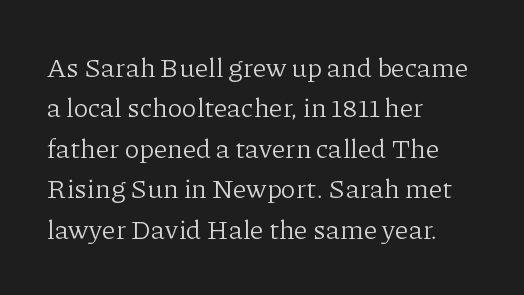
The passage shown stacks its lines at a standard gap. Students, note that the glyphs here touch the page at normal intervals. This reads as an unemphasized weight, regular at the heaviest. Typeset ragged right — the left edge is the straight one. No italicization has been applied; the sample stays upright.
